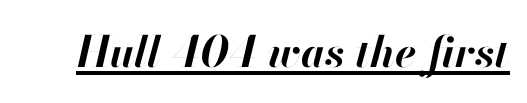
The image shows 43 px bold type, italic (leaning right); set normal letter spacing, underlined; high stroke contrast and a small x-height.
